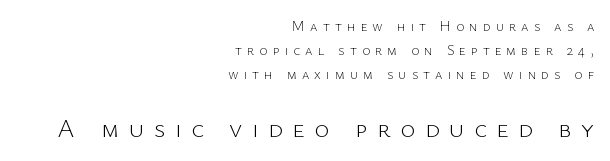
Typeset ragged left — the right edge is the straight one. Posture: vertical. Anything drawn beneath the words? Only blank space. Counters stay open thanks to moderate or lighter strokes.
